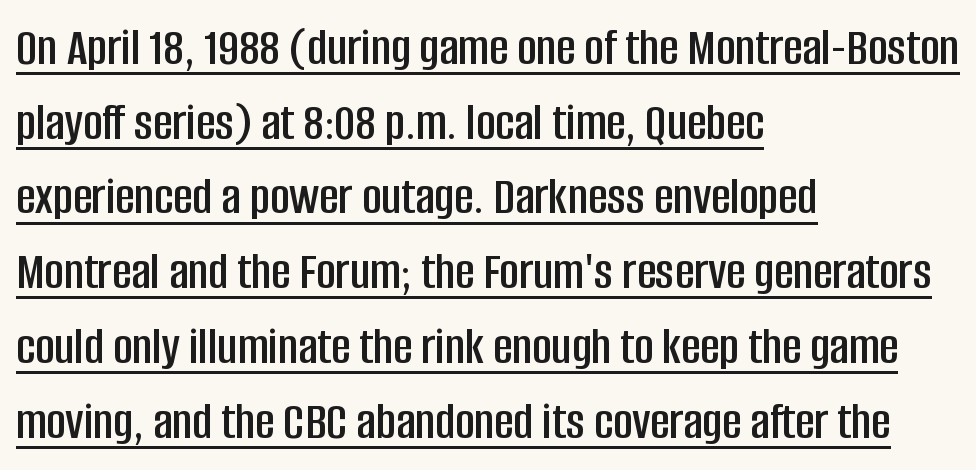
{"serif": "no", "italic": "no", "width": "condensed", "stroke_contrast": "low", "x_height": "large", "monospaced": "no", "underline": "yes", "align": "left", "line_spacing": "normal", "line_spacing_ratio": 1.41, "letter_spacing": "normal", "letter_spacing_em": 0.0, "glyph_px": 53}
